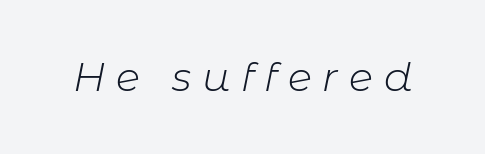
Q: Is the text bold? A: No.
Q: Is the text italic (slanted)? A: Yes, it leans right by about 11 degrees.
Q: Is the text underlined? A: No.
Q: Is the spacing between letters normal or unusually wide? A: Unusually wide.
Q: Width (condensed, normal, or wide)? A: Normal.
Q: Stroke contrast? A: Low.
Q: x-height? A: Medium.
Q: Monospaced? A: No.
